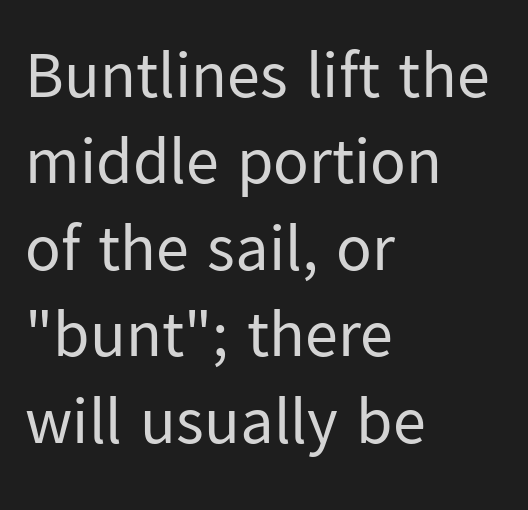
Rule under the text: the space is simply empty. Are there feet on the stems? There aren't — it's a sans. Caption: multi-line text, flush left, ragged right. Does extra space separate the letters? No, they use regular spacing. The designer left line spacing at the default.
